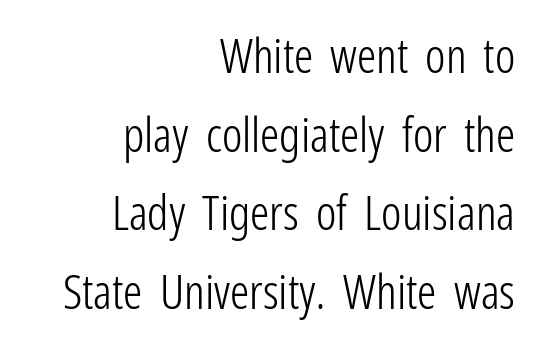
Q: Is the text bold? A: No.
Q: Is the text italic (slanted)? A: No, it is upright.
Q: Is the typeface a serif or a sans-serif typeface? A: Sans-serif.
Q: Is the text underlined? A: No.
Q: How is the paragraph aligned? A: Right-aligned.
Q: Is the spacing between letters normal or unusually wide? A: Normal.
Q: Is the spacing between lines tight, normal or loose? A: Normal.
Q: Width (condensed, normal, or wide)? A: Condensed.
Q: Stroke contrast? A: Low.
Q: x-height? A: Medium.
Q: Monospaced? A: No.
